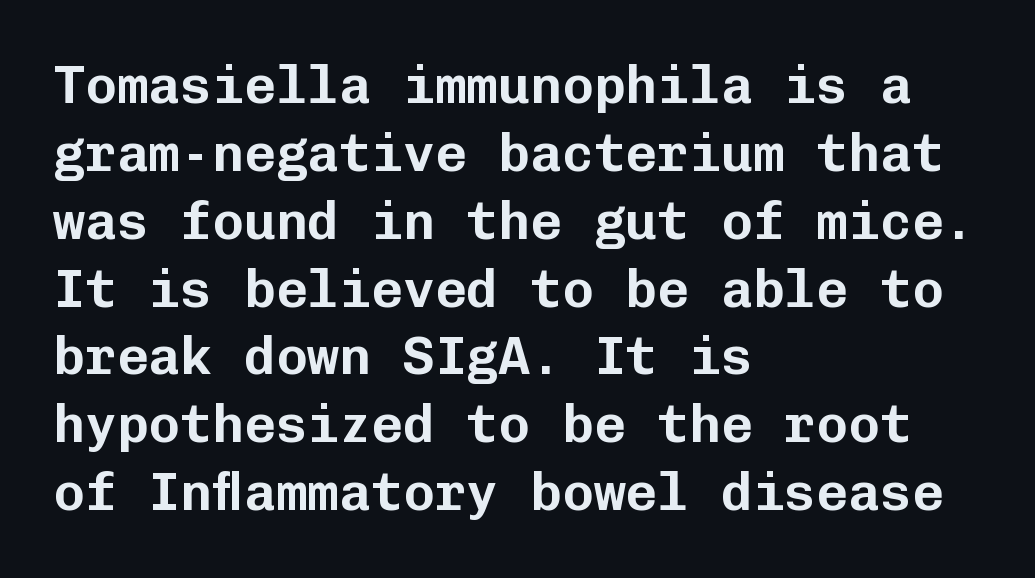
{"serif": "no", "italic": "no", "width": "normal", "stroke_contrast": "low", "x_height": "medium", "monospaced": "yes", "underline": "no", "align": "left", "line_spacing": "normal", "line_spacing_ratio": 1.28, "letter_spacing": "normal", "letter_spacing_em": 0.0, "glyph_px": 53}
